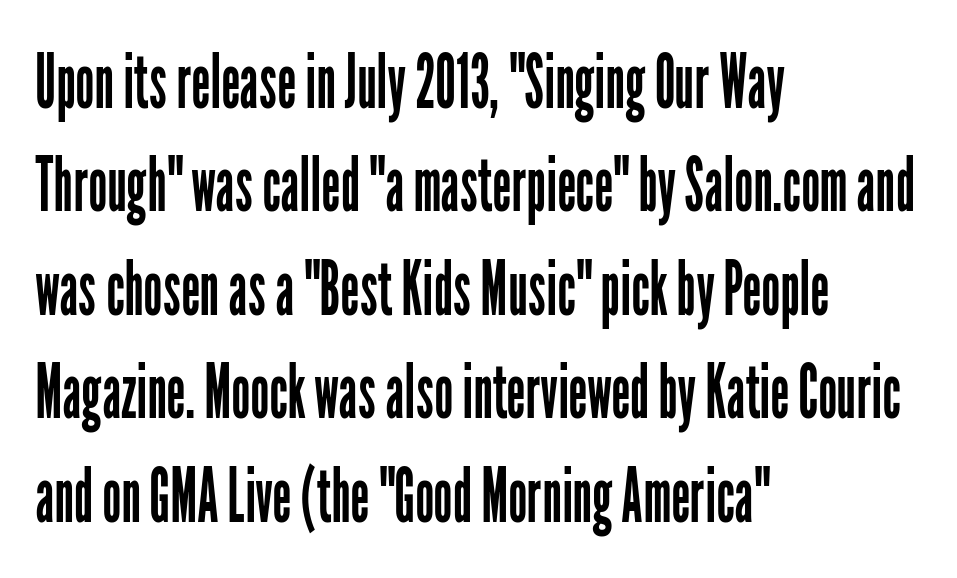
The image shows 75 px regular-weight, condensed sans-serif type, upright; set left-aligned, normal line spacing (1.38x), normal letter spacing, not underlined; low stroke contrast and a medium x-height.
